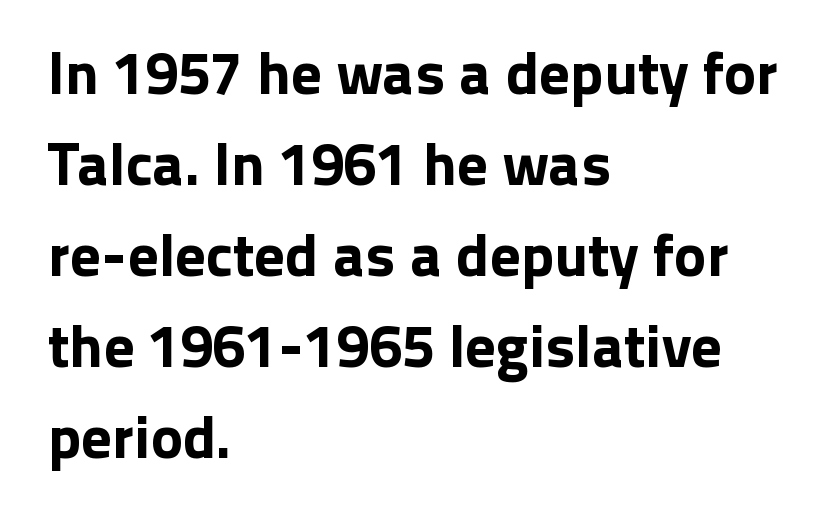
To sum up the face: it is a sans, with no serifs. The typography opts for an upright posture over an oblique one. Spacing verdict: proportional, widths tailored to each character. Line spacing here is normal.
